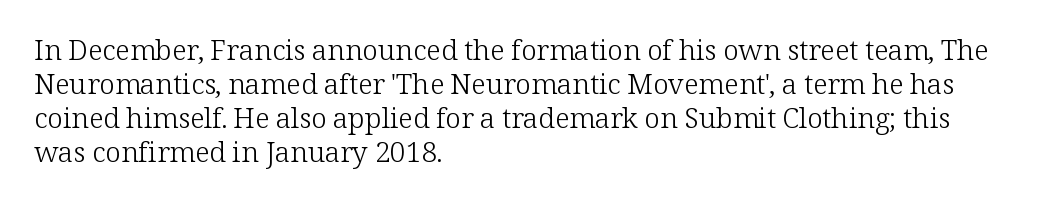
{"serif": "yes", "italic": "no", "bold": "no", "weight": "light", "width": "normal", "stroke_contrast": "low", "x_height": "medium", "monospaced": "no", "underline": "no", "align": "left", "line_spacing_ratio": 1.22, "letter_spacing": "normal", "letter_spacing_em": 0.0, "glyph_px": 28}
